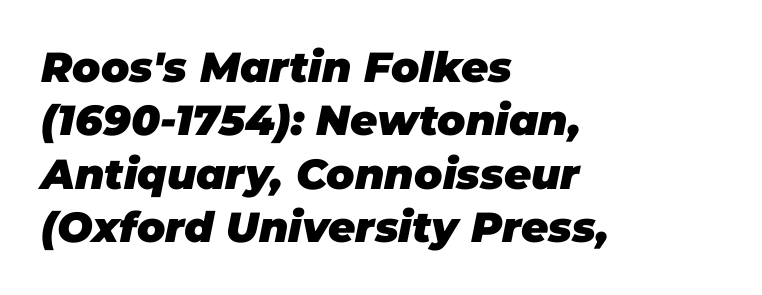
Q: Is the text bold? A: Yes.
Q: Is the text italic (slanted)? A: Yes, it leans right by about 11 degrees.
Q: Is the text underlined? A: No.
Q: How is the paragraph aligned? A: Left-aligned.
Q: Is the spacing between letters normal or unusually wide? A: Normal.
Q: Is the spacing between lines tight, normal or loose? A: Normal.
Q: Width (condensed, normal, or wide)? A: Normal.
Q: Stroke contrast? A: Low.
Q: x-height? A: Large.
Q: Monospaced? A: No.
